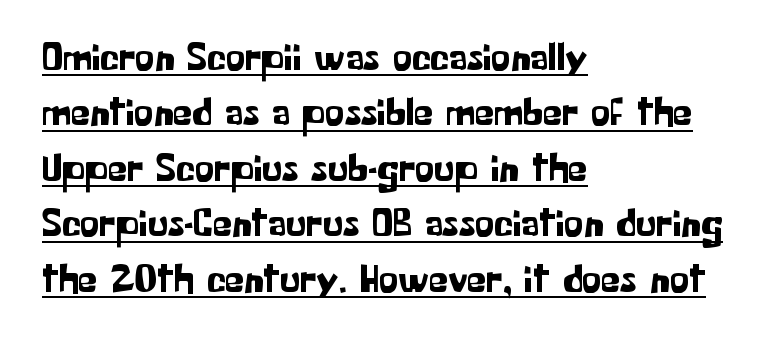
The image shows 39 px sans-serif type, upright; set left-aligned, normal line spacing (1.42x), normal letter spacing, underlined; low stroke contrast and a medium x-height.
